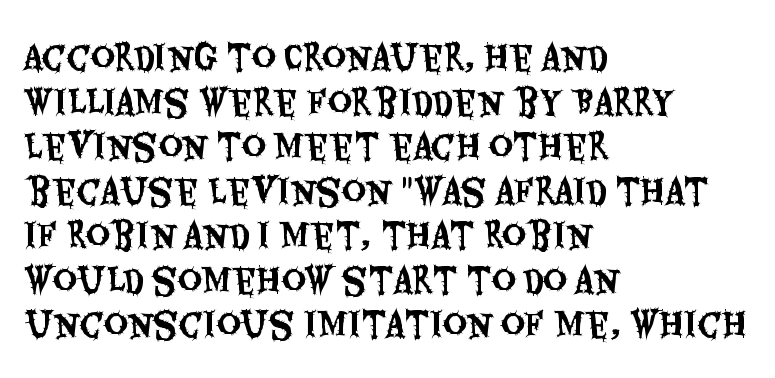
The image shows 33 px condensed sans-serif type, upright; set left-aligned, normal line spacing (1.35x), normal letter spacing, not underlined; medium stroke contrast and a large x-height.
